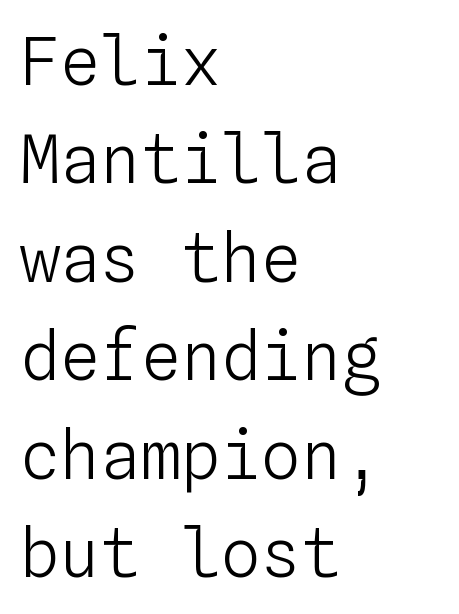
The ragged edge is on the right, which tells us the setting is flush left. The face used here is monospaced, like something from a code editor. The vertical gap from one line to the next is medium. The strokes carry an ordinary text weight at most. Characters follow at the spacing the type designer built in.
